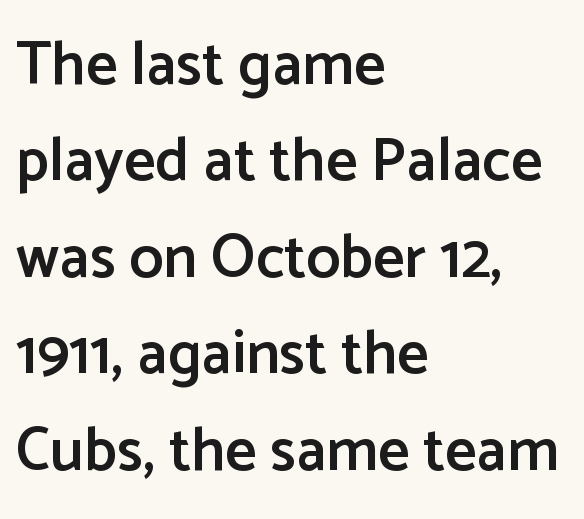
The glyphs are unaccompanied by any horizontal stroke below them. Proportional: the letters do not fall into vertical columns. The face used here is rendered with its standard letterfit. These lines stack with their left ends in a neat column.
